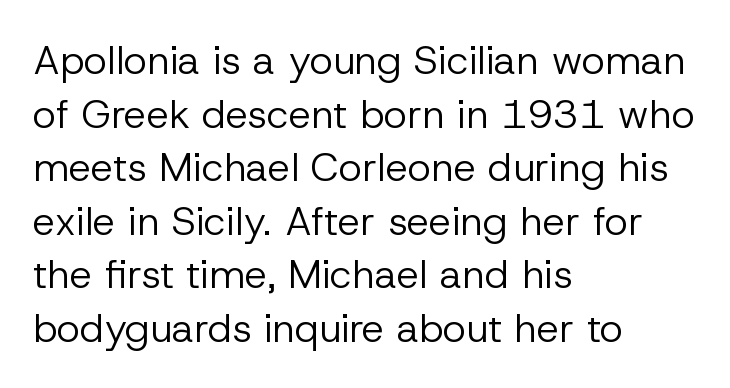
The image shows 40 px regular-weight sans-serif type, upright; set left-aligned, normal line spacing (1.34x), normal letter spacing, not underlined; low stroke contrast and a medium x-height.
